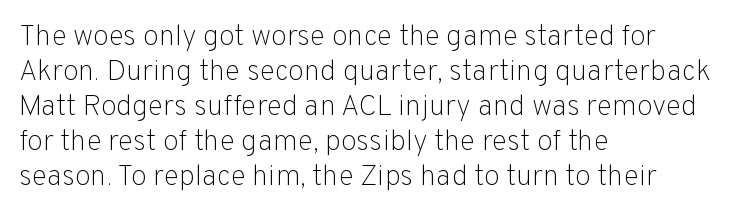
The image shows 29 px light sans-serif type, upright; set left-aligned, line spacing 1.21x, normal letter spacing, not underlined; low stroke contrast and a medium x-height.
